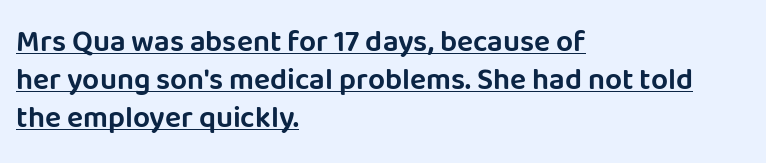
The image shows 30 px sans-serif type, upright; set left-aligned, normal line spacing (1.27x), normal letter spacing, underlined; low stroke contrast and a large x-height.
